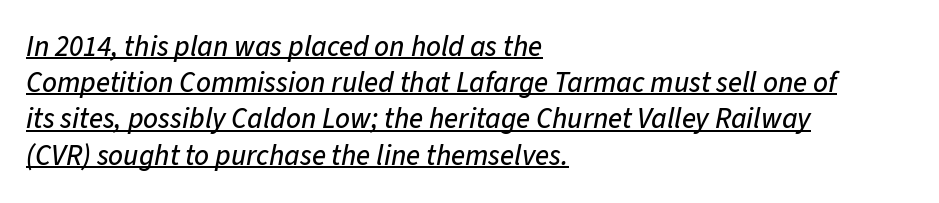
{"italic": "yes", "lean": "right", "slant_degrees": 11, "width": "normal", "stroke_contrast": "low", "x_height": "medium", "monospaced": "no", "underline": "yes", "align": "left", "line_spacing": "normal", "line_spacing_ratio": 1.25, "letter_spacing": "normal", "letter_spacing_em": 0.0, "glyph_px": 29}
